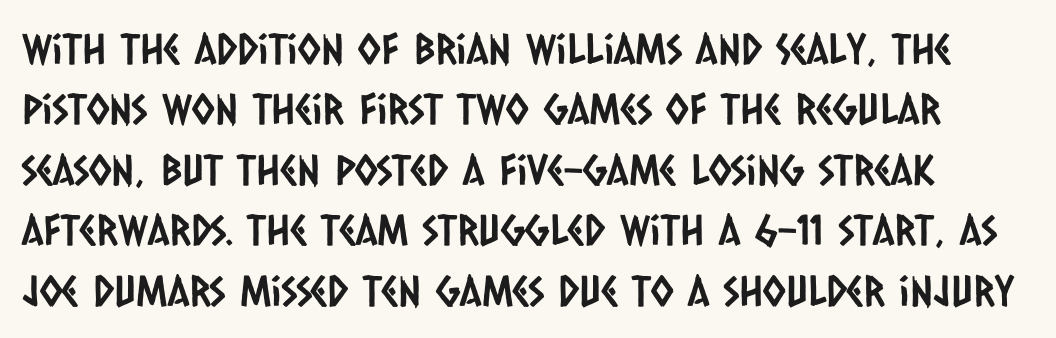
The rendering shows plain stroke endings on the letterforms — a sans-serif design. The block of text has a typical density, with ordinary space between rows. Only glyphs here, with clear space below each row. Here the designer chose a conventional face with non-uniform glyph widths. The letterforms sit shoulder to shoulder at normal distance.
